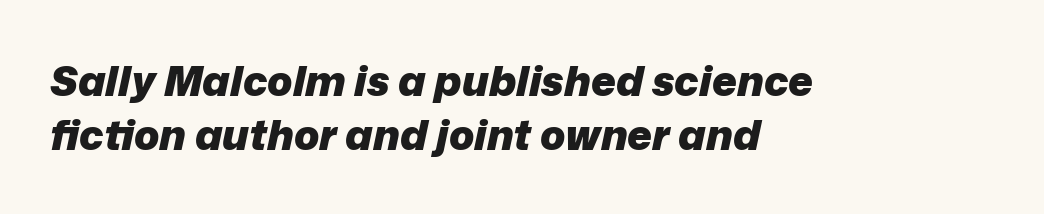
The image shows 42 px heavy type, italic (leaning right); set left-aligned, normal line spacing (1.28x), normal letter spacing, not underlined; low stroke contrast and a medium x-height.
